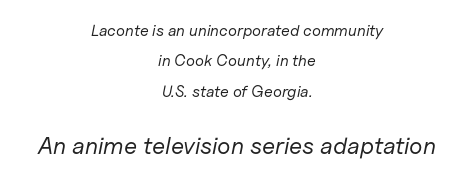
The face looks like a standard text weight, possibly lighter. The area under the type is left untouched. These two chunks differ in scale, with the bottom chunk taking the larger measure. The space between consecutive lines is lavish.
